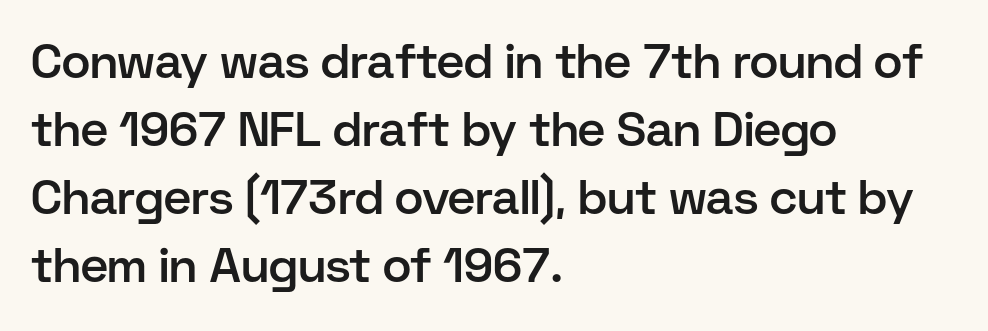
{"serif": "no", "italic": "no", "bold": "semi", "weight": "semibold", "width": "normal", "stroke_contrast": "low", "x_height": "medium", "monospaced": "no", "underline": "no", "align": "left", "line_spacing": "normal", "line_spacing_ratio": 1.42, "letter_spacing": "normal", "letter_spacing_em": 0.0, "glyph_px": 48}
